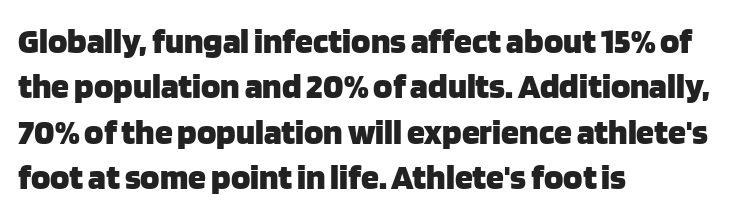
Is there much room between lines? A standard amount, neither cramped nor airy. Compared with a centered layout, this one pins lines to the left instead. The passage shown is typeset with a sans-serif family. Default kerning and tracking; the words read as compact shapes. A typesetter would mark this as roman, not italic.
